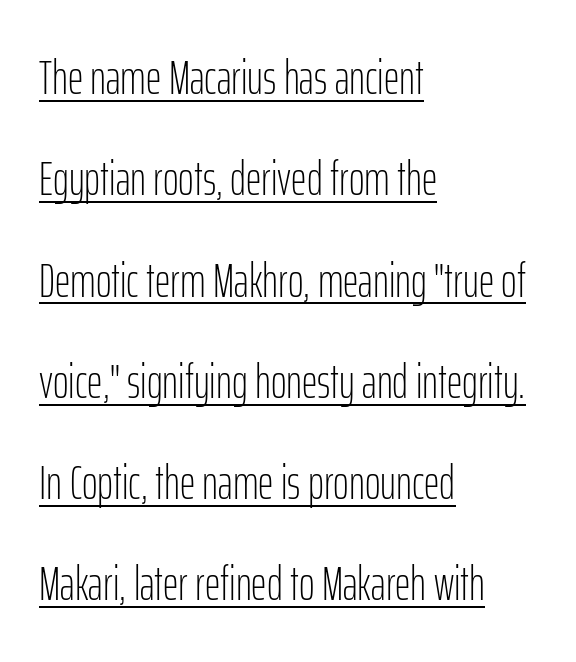
Q: Is the text bold? A: No.
Q: Is the text italic (slanted)? A: No, it is upright.
Q: Is the typeface a serif or a sans-serif typeface? A: Sans-serif.
Q: Is the text underlined? A: Yes.
Q: How is the paragraph aligned? A: Left-aligned.
Q: Is the spacing between letters normal or unusually wide? A: Normal.
Q: Is the spacing between lines tight, normal or loose? A: Loose.
Q: Width (condensed, normal, or wide)? A: Condensed.
Q: Stroke contrast? A: Low.
Q: x-height? A: Medium.
Q: Monospaced? A: No.
